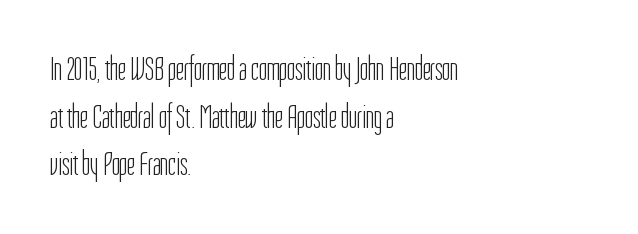
The image shows 34 px light, condensed sans-serif type, upright; set left-aligned, normal line spacing (1.4x), normal letter spacing, not underlined; low stroke contrast and a medium x-height.
